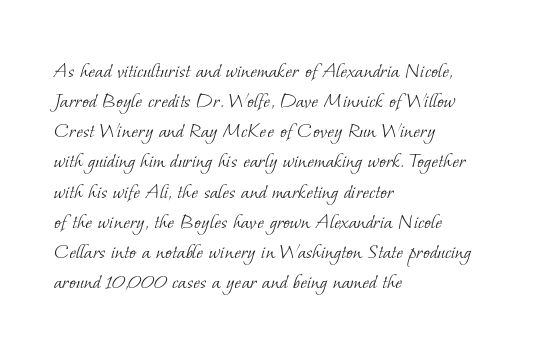
The image shows 23 px text type; set left-aligned, normal line spacing (1.31x), normal letter spacing, not underlined.
